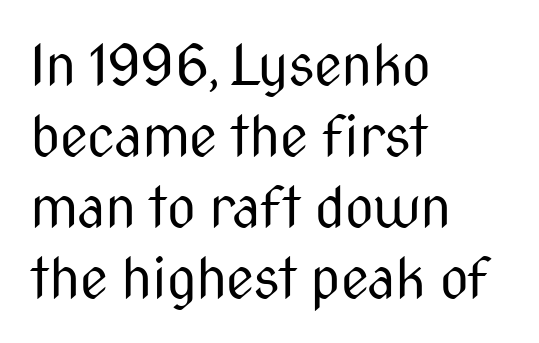
{"serif": "no", "italic": "no", "bold": "no", "weight": "regular", "width": "condensed", "stroke_contrast": "medium", "x_height": "medium", "monospaced": "no", "underline": "no", "align": "left", "line_spacing": "normal", "line_spacing_ratio": 1.27, "letter_spacing": "normal", "letter_spacing_em": 0.0, "glyph_px": 56}
